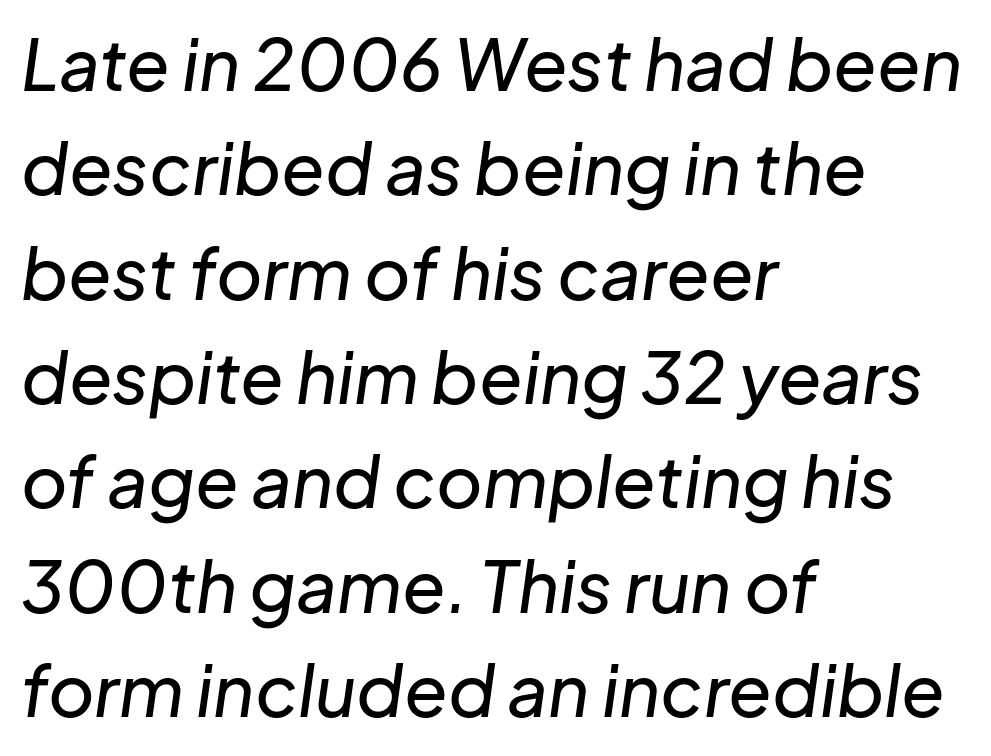
Line starts are locked; line ends wander. This rendering features lettering with no underline. The specimen reads as italic at a glance. Here the designer chose a conventional face with non-uniform glyph widths. This sample uses plain, unmodified letter spacing.
